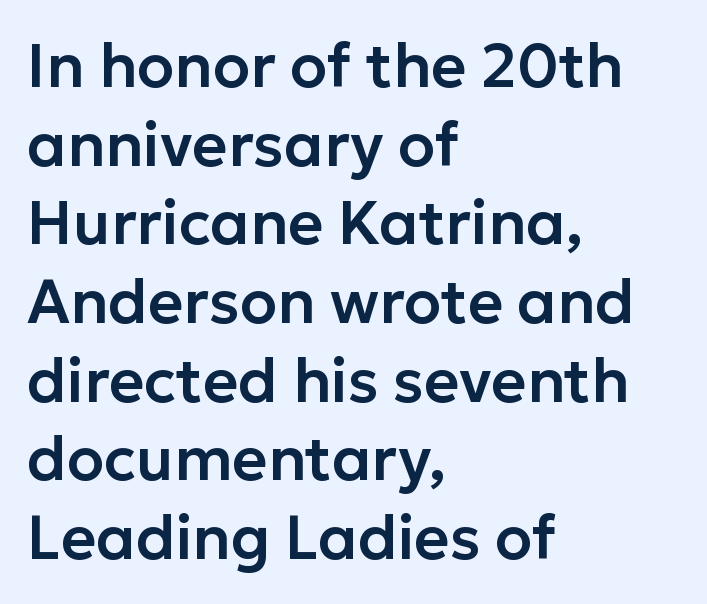
{"serif": "no", "italic": "no", "width": "normal", "stroke_contrast": "low", "x_height": "medium", "monospaced": "no", "underline": "no", "align": "left", "line_spacing": "normal", "line_spacing_ratio": 1.29, "letter_spacing": "normal", "letter_spacing_em": 0.0, "glyph_px": 61}
